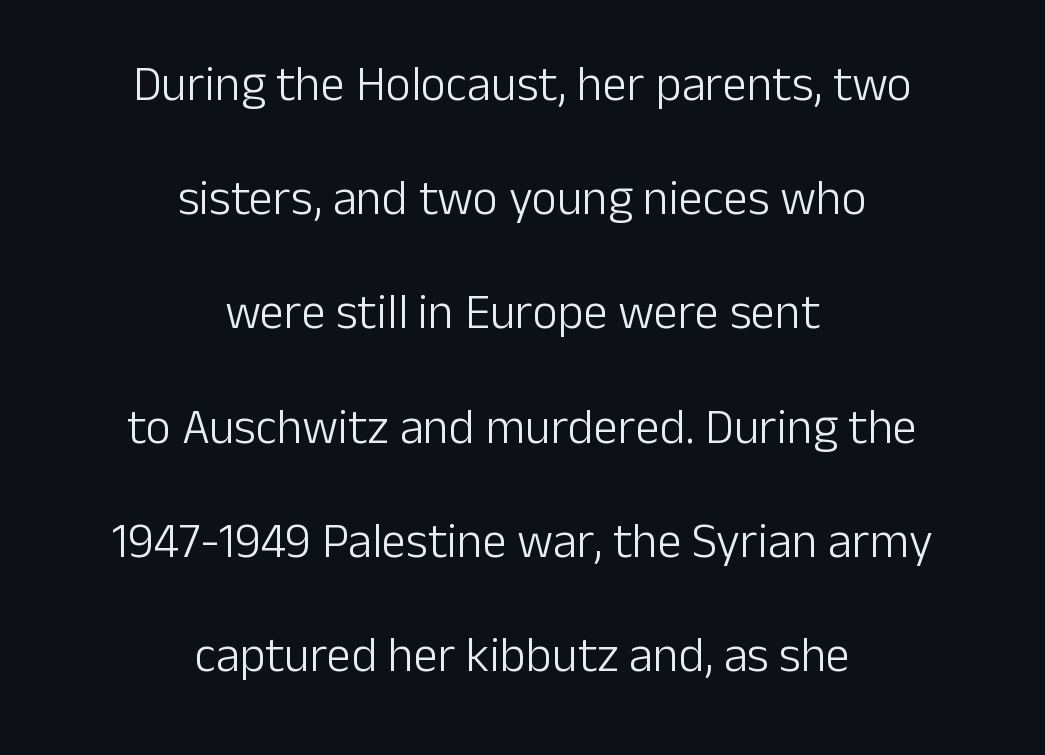
Q: Is the text bold? A: No.
Q: Is the text italic (slanted)? A: No, it is upright.
Q: Is the typeface a serif or a sans-serif typeface? A: Sans-serif.
Q: Is the text underlined? A: No.
Q: How is the paragraph aligned? A: Centered.
Q: Is the spacing between letters normal or unusually wide? A: Normal.
Q: Is the spacing between lines tight, normal or loose? A: Loose.
Q: Width (condensed, normal, or wide)? A: Normal.
Q: Stroke contrast? A: Low.
Q: x-height? A: Medium.
Q: Monospaced? A: No.
